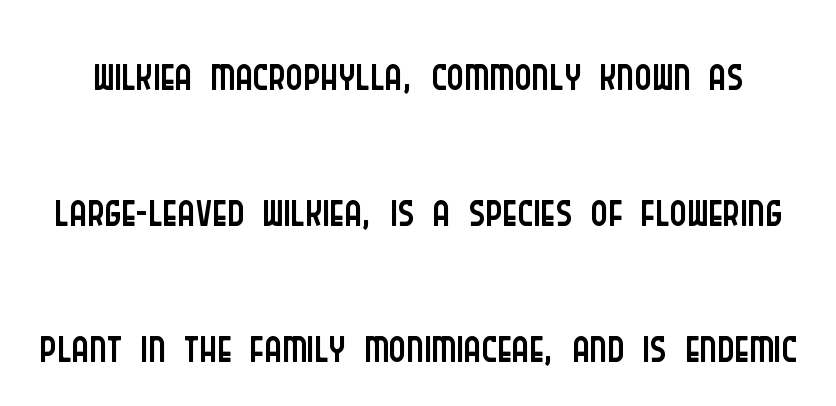
The image shows 66 px light, condensed sans-serif type, upright; set loose line spacing (2.06x), normal letter spacing, not underlined; low stroke contrast and a large x-height.
